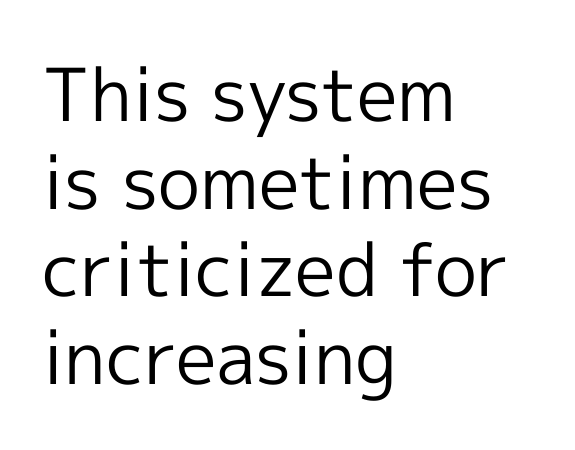
{"serif": "no", "italic": "no", "bold": "no", "weight": "regular", "width": "normal", "x_height": "medium", "monospaced": "no", "underline": "no", "align": "left", "line_spacing_ratio": 1.2, "letter_spacing": "normal", "letter_spacing_em": 0.0, "glyph_px": 73}
